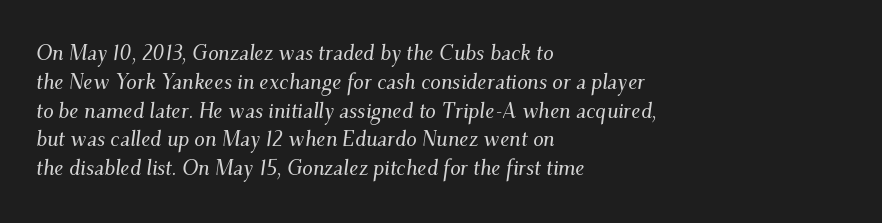
The image shows 21 px text type, italic (leaning right); set left-aligned, normal line spacing (1.37x), normal letter spacing, not underlined.
